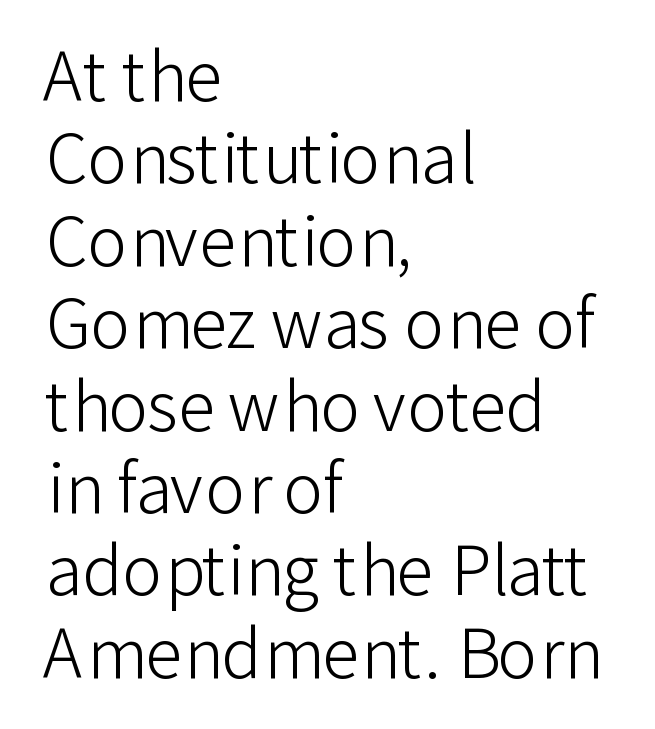
{"serif": "no", "italic": "no", "bold": "no", "weight": "light", "width": "normal", "stroke_contrast": "low", "x_height": "medium", "monospaced": "no", "underline": "no", "align": "left", "line_spacing_ratio": 1.23, "letter_spacing": "normal", "letter_spacing_em": 0.0, "glyph_px": 67}
